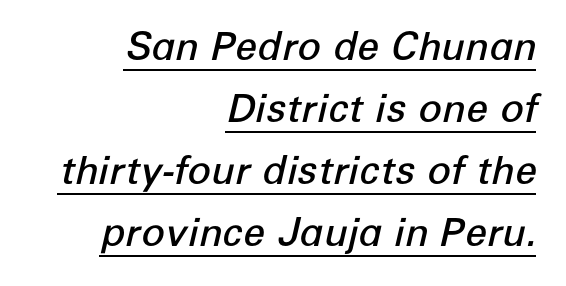
{"italic": "yes", "lean": "right", "slant_degrees": 12, "bold": "semi", "weight": "semibold", "width": "normal", "stroke_contrast": "low", "x_height": "medium", "monospaced": "no", "underline": "yes", "align": "right", "line_spacing": "normal", "line_spacing_ratio": 1.59, "letter_spacing": "normal", "letter_spacing_em": 0.0, "glyph_px": 39}
